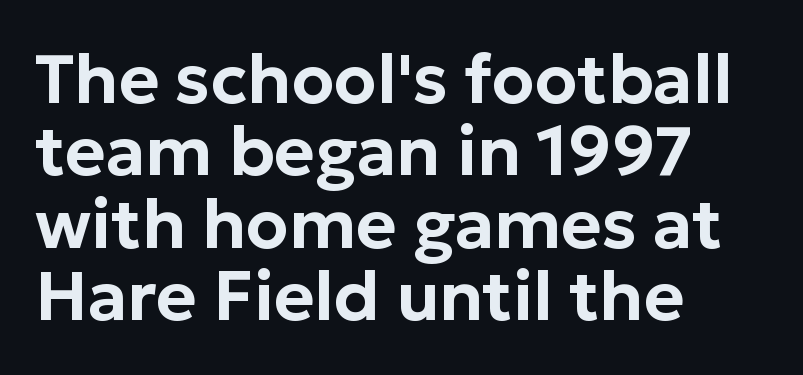
The tracking reads as untouched default to a designer's eye. Style check: upright. The lines are packed closely together with very little leading. The text was rendered using a sans face with plain stroke endings. Proportional: the letters do not fall into vertical columns.
